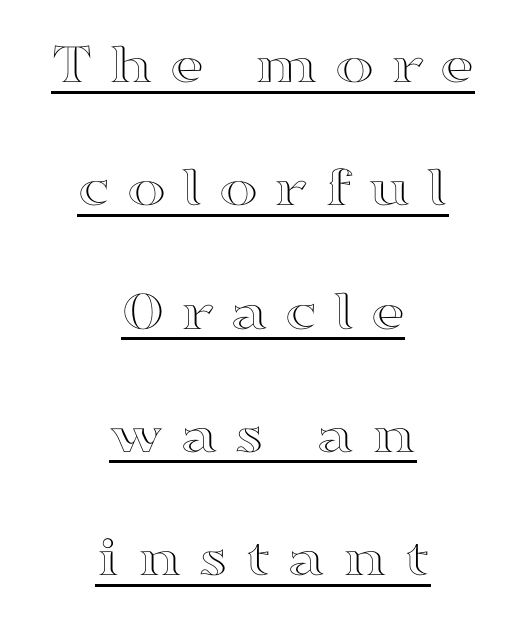
Q: Is the text italic (slanted)? A: No, it is upright.
Q: Is the text underlined? A: Yes.
Q: How is the paragraph aligned? A: Centered.
Q: Is the spacing between letters normal or unusually wide? A: Unusually wide.
Q: Is the spacing between lines tight, normal or loose? A: Loose.
Q: Width (condensed, normal, or wide)? A: Wide.
Q: x-height? A: Medium.
Q: Monospaced? A: No.
